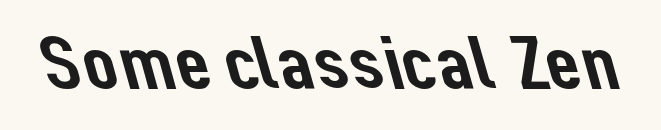
Nobody drew a line under any word here. The line texture is even and compact thanks to regular tracking. The rendering uses natural spacing where letterforms have individual widths. Stroke terminals: plain, sans-serif.
